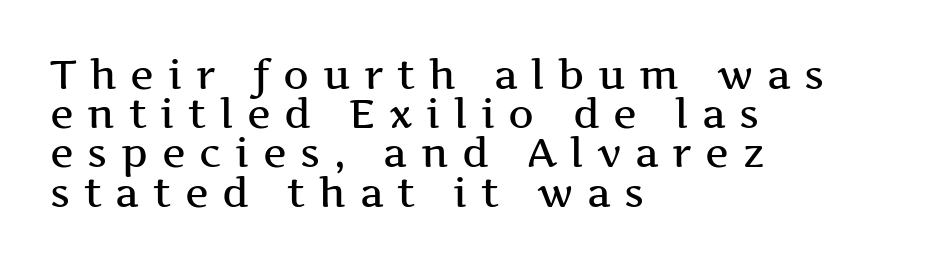
{"serif": "yes", "italic": "no", "width": "wide", "stroke_contrast": "medium", "x_height": "medium", "monospaced": "no", "underline": "no", "align": "left", "line_spacing": "tight", "line_spacing_ratio": 0.98, "letter_spacing": "wide", "letter_spacing_em": 0.34, "glyph_px": 40}
